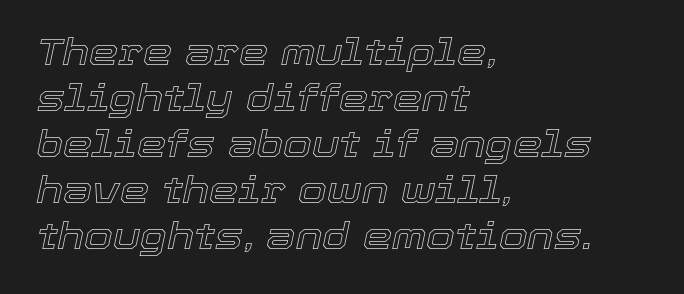
Q: Is the text italic (slanted)? A: Yes, it leans right by about 12 degrees.
Q: Is the text underlined? A: No.
Q: How is the paragraph aligned? A: Left-aligned.
Q: Is the spacing between letters normal or unusually wide? A: Normal.
Q: Width (condensed, normal, or wide)? A: Normal.
Q: x-height? A: Medium.
Q: Monospaced? A: No.
